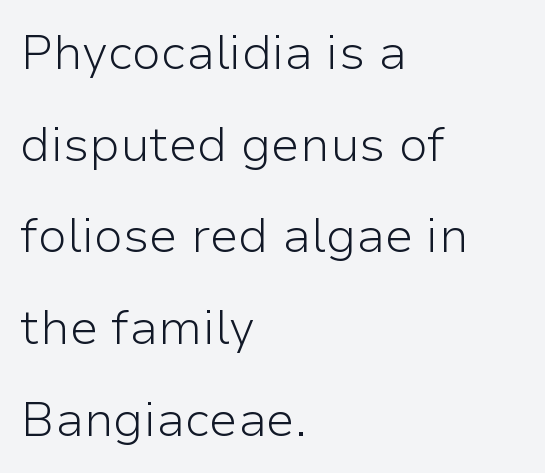
{"serif": "no", "italic": "no", "bold": "no", "weight": "light", "width": "normal", "stroke_contrast": "low", "x_height": "medium", "monospaced": "no", "underline": "no", "align": "left", "line_spacing": "loose", "line_spacing_ratio": 1.91, "letter_spacing": "normal", "letter_spacing_em": 0.0, "glyph_px": 48}
